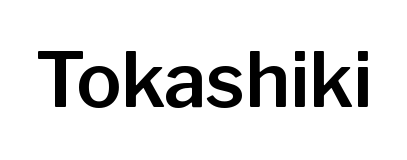
Characters follow at the spacing the type designer built in. Nobody drew a line under any word here. You can tell it's not italic because the verticals are truly vertical. The face used here is proportionally spaced, like ordinary book or web type. The designer went with a sans here, leaving each stem footless.
